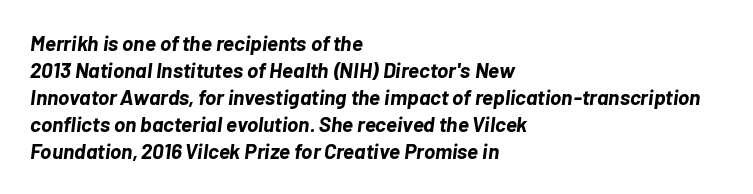
Q: Is the text bold? A: Yes.
Q: Is the text italic (slanted)? A: Yes, it leans right by about 7 degrees.
Q: Is the text underlined? A: No.
Q: How is the paragraph aligned? A: Left-aligned.
Q: Is the spacing between letters normal or unusually wide? A: Normal.
Q: Is the spacing between lines tight, normal or loose? A: Normal.
